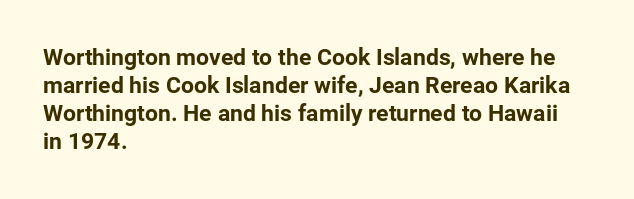
{"italic": "no", "bold": "yes", "underline": "no", "align": "left", "line_spacing_ratio": 1.22, "letter_spacing": "normal", "letter_spacing_em": 0.0, "glyph_px": 23}
